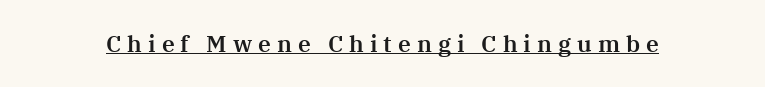
{"italic": "no", "underline": "yes", "letter_spacing": "wide", "letter_spacing_em": 0.26, "glyph_px": 23}
